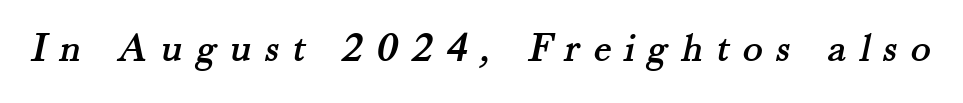
Q: Is the typeface a serif or a sans-serif typeface? A: Serif.
Q: Is the text underlined? A: No.
Q: Is the spacing between letters normal or unusually wide? A: Unusually wide.
Q: Width (condensed, normal, or wide)? A: Normal.
Q: Stroke contrast? A: Medium.
Q: x-height? A: Small.
Q: Monospaced? A: No.
